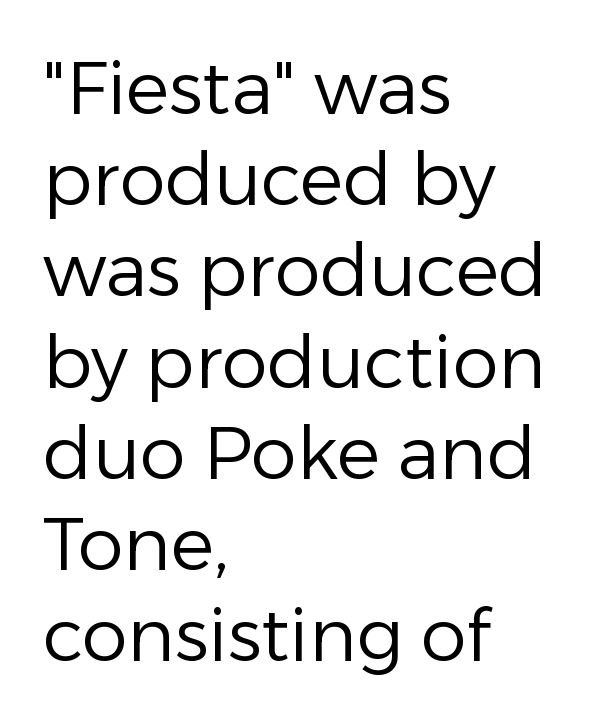
{"serif": "no", "italic": "no", "bold": "no", "weight": "regular", "width": "normal", "stroke_contrast": "low", "x_height": "medium", "monospaced": "no", "underline": "no", "align": "left", "line_spacing": "normal", "line_spacing_ratio": 1.25, "letter_spacing": "normal", "letter_spacing_em": 0.0, "glyph_px": 73}
